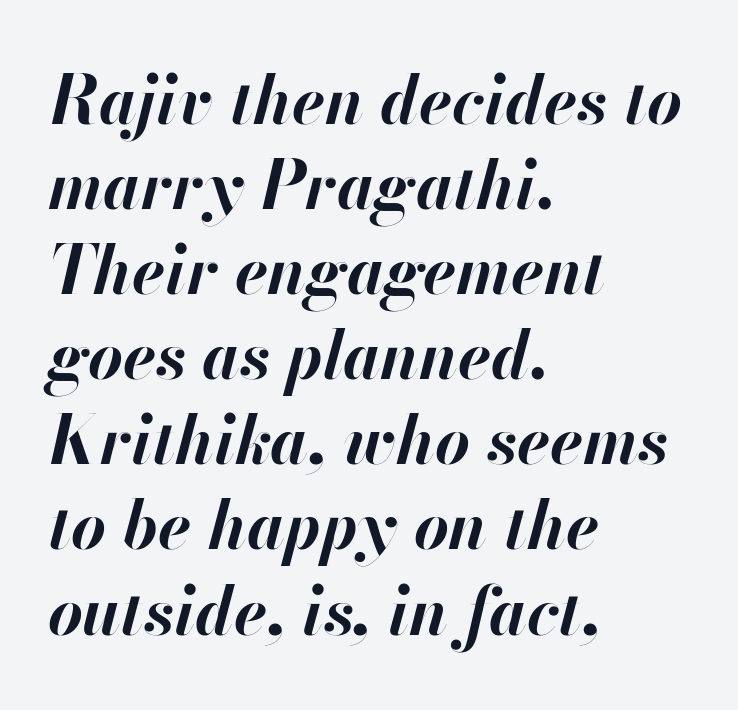
Q: Is the text bold? A: Yes.
Q: Is the text italic (slanted)? A: Yes, it leans right by about 13 degrees.
Q: Is the text underlined? A: No.
Q: How is the paragraph aligned? A: Left-aligned.
Q: Is the spacing between letters normal or unusually wide? A: Normal.
Q: Is the spacing between lines tight, normal or loose? A: Normal.
Q: Width (condensed, normal, or wide)? A: Normal.
Q: Stroke contrast? A: High.
Q: x-height? A: Small.
Q: Monospaced? A: No.
